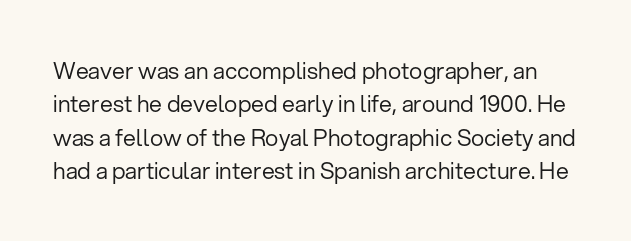
Nothing unusual about the tracking: characters are spaced as the font intends. The passage shown stacks its lines at a standard gap. Every character sits straight up, as roman type does. Decoration check: the copy has no underline. The characters are drawn with everyday or finer stroke widths.
